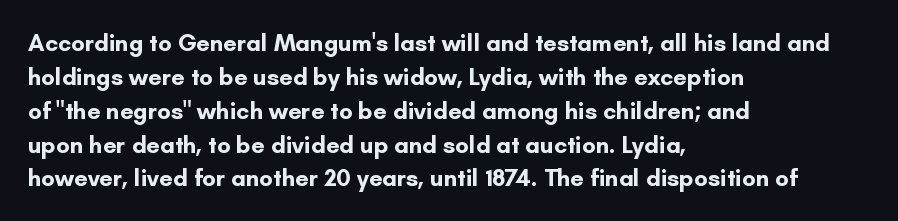
Q: Is the text bold? A: Yes.
Q: Is the text italic (slanted)? A: No, it is upright.
Q: Is the text underlined? A: No.
Q: How is the paragraph aligned? A: Left-aligned.
Q: Is the spacing between letters normal or unusually wide? A: Normal.
Q: Is the spacing between lines tight, normal or loose? A: Normal.
